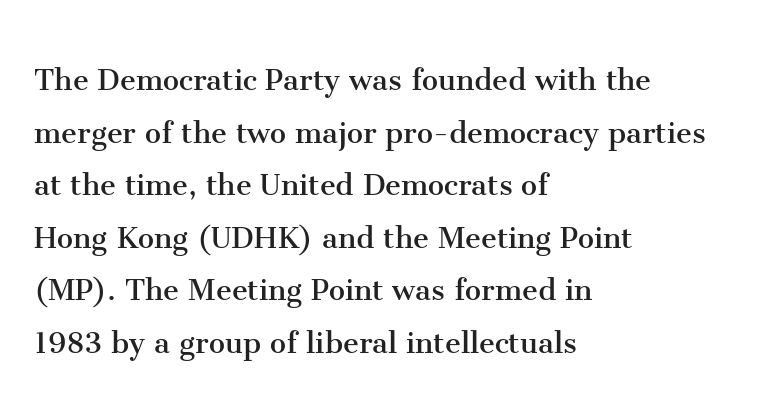
The image shows 36 px regular-weight serif type, upright; set left-aligned, normal line spacing (1.46x), normal letter spacing, not underlined; medium stroke contrast and a medium x-height.
